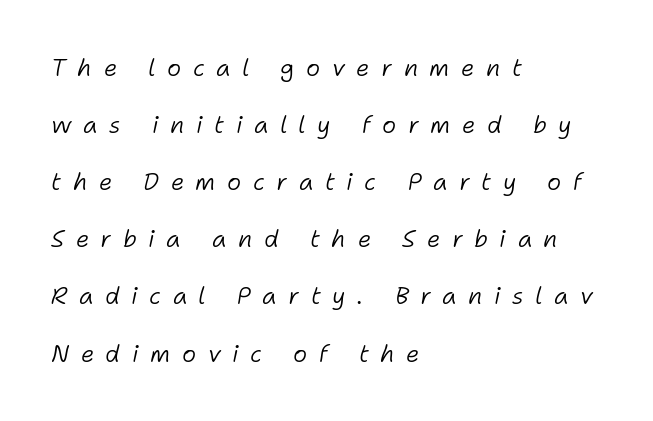
{"italic": "yes", "lean": "right", "slant_degrees": 11, "bold": "no", "underline": "no", "align": "left", "line_spacing": "loose", "line_spacing_ratio": 2.38, "letter_spacing": "wide", "letter_spacing_em": 0.48, "glyph_px": 24}
